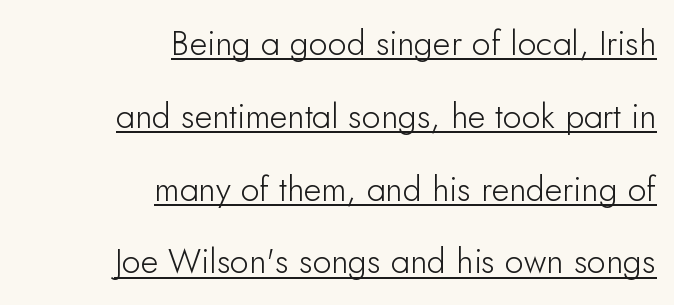
Horizontal bands of white between lines are thick stripes. The type is set solid horizontally, with unmodified tracking. Proportional: the letters do not fall into vertical columns. A student would call this right alignment; a typographer would say flush right, rag left.
